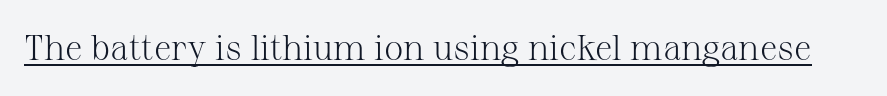
The image shows 35 px light serif type, upright; set normal letter spacing, underlined; medium stroke contrast and a medium x-height.
